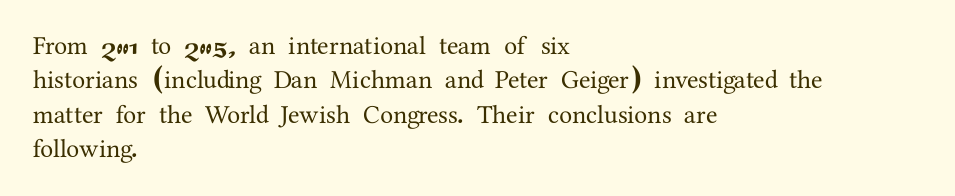
{"italic": "no", "underline": "no", "align": "left", "line_spacing": "normal", "line_spacing_ratio": 1.32, "letter_spacing": "normal", "letter_spacing_em": 0.0, "glyph_px": 26}
